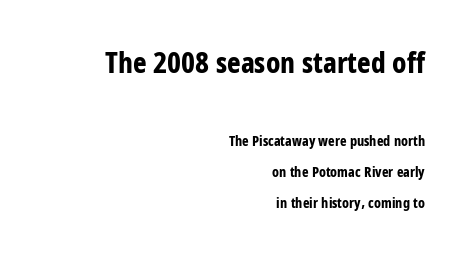
Q: Is the text bold? A: Yes.
Q: Is the text italic (slanted)? A: No, it is upright.
Q: Is the typeface a serif or a sans-serif typeface? A: Sans-serif.
Q: Is the text underlined? A: No.
Q: How is the paragraph aligned? A: Right-aligned.
Q: Is the spacing between letters normal or unusually wide? A: Normal.
Q: Is the spacing between lines tight, normal or loose? A: Loose.
Q: Which block of text is set in a larger size, the first (top) or the second (bottom)? A: The first (top) one.
Q: Width (condensed, normal, or wide)? A: Condensed.
Q: Stroke contrast? A: Low.
Q: x-height? A: Large.
Q: Monospaced? A: No.
